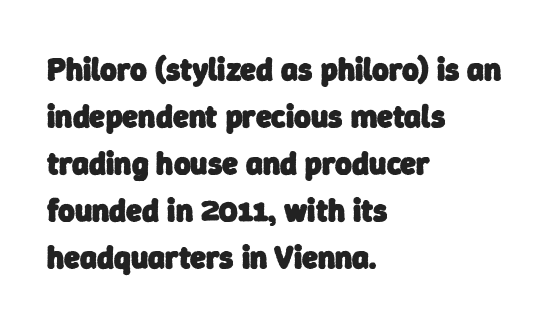
{"serif": "no", "bold": "yes", "weight": "heavy", "width": "normal", "stroke_contrast": "low", "x_height": "medium", "monospaced": "no", "underline": "no", "align": "left", "line_spacing": "normal", "line_spacing_ratio": 1.47, "letter_spacing": "normal", "letter_spacing_em": 0.0, "glyph_px": 32}
